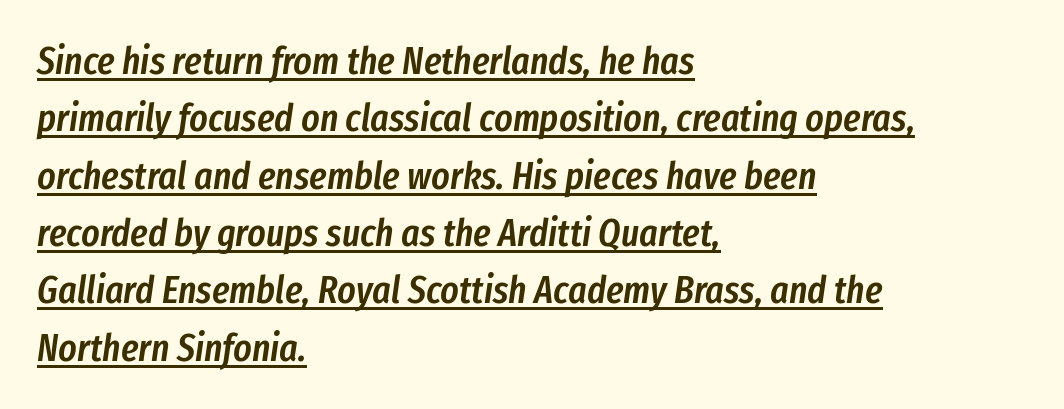
Q: Is the text bold? A: Semi-bold.
Q: Is the text italic (slanted)? A: Yes, it leans right by about 8 degrees.
Q: Is the text underlined? A: Yes.
Q: How is the paragraph aligned? A: Left-aligned.
Q: Is the spacing between letters normal or unusually wide? A: Normal.
Q: Is the spacing between lines tight, normal or loose? A: Normal.
Q: Width (condensed, normal, or wide)? A: Condensed.
Q: Stroke contrast? A: Low.
Q: x-height? A: Medium.
Q: Monospaced? A: No.
